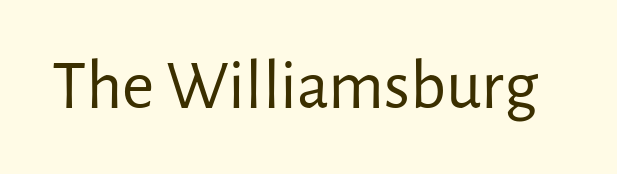
The image shows 70 px regular-weight sans-serif type, upright; set normal letter spacing, not underlined; low stroke contrast and a medium x-height.
